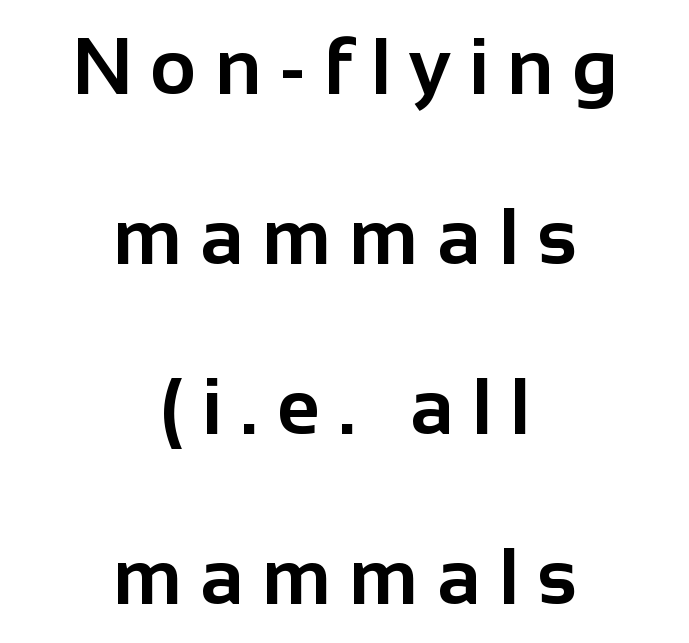
{"serif": "no", "italic": "no", "bold": "yes", "weight": "bold", "width": "normal", "stroke_contrast": "low", "x_height": "medium", "monospaced": "no", "underline": "no", "align": "center", "line_spacing": "loose", "line_spacing_ratio": 2.15, "letter_spacing": "wide", "letter_spacing_em": 0.23, "glyph_px": 79}
